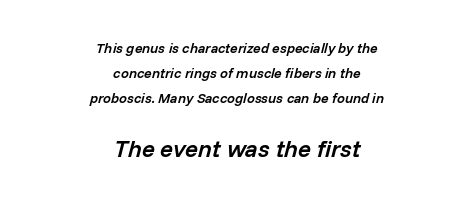
The face used here appears at its bigger size in the lower chunk. Horizontal alignment here is central, giving a formal, balanced look. Does the lettering tilt? It does — this is italic. The type is set solid horizontally, with unmodified tracking. The characters look somewhat weighty, a semibold short of true bold. Any mark beneath the type? The region is blank.
